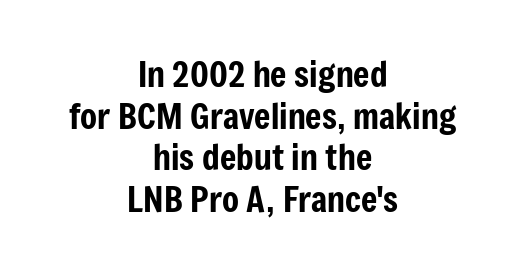
The image shows 35 px condensed sans-serif type, upright; set centered, line spacing 1.19x, normal letter spacing, not underlined; low stroke contrast and a medium x-height.
